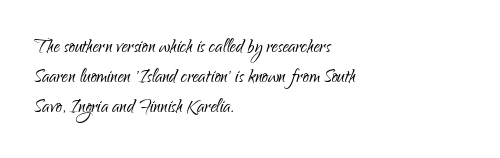
Q: Is the text bold? A: No.
Q: Is the text italic (slanted)? A: Yes.
Q: Is the text underlined? A: No.
Q: How is the paragraph aligned? A: Left-aligned.
Q: Is the spacing between letters normal or unusually wide? A: Normal.
Q: Is the spacing between lines tight, normal or loose? A: Normal.
